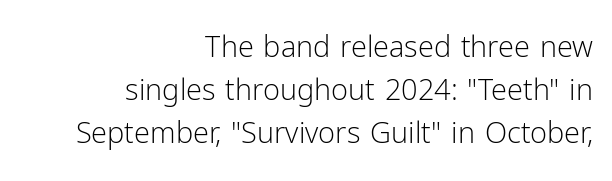
Weight: regular or lighter. You can tell from the bare stems that sans-serif type was used. The space between consecutive lines is moderate. The type sits square on the baseline with zero lean. Underlining? Definitely not there. Words appear dense and cohesive because spacing is normal.
